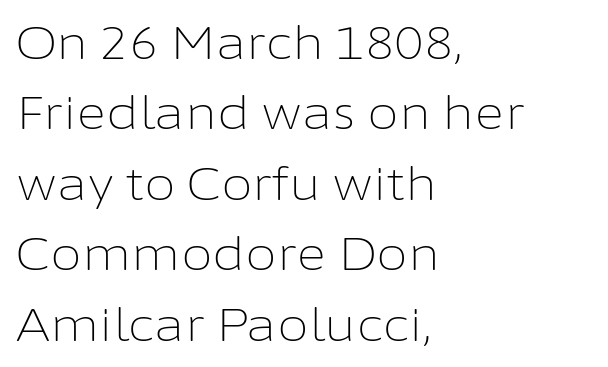
{"serif": "no", "italic": "no", "bold": "no", "weight": "light", "width": "normal", "stroke_contrast": "low", "x_height": "medium", "monospaced": "no", "underline": "no", "align": "left", "line_spacing": "normal", "line_spacing_ratio": 1.53, "letter_spacing": "normal", "letter_spacing_em": 0.0, "glyph_px": 46}
